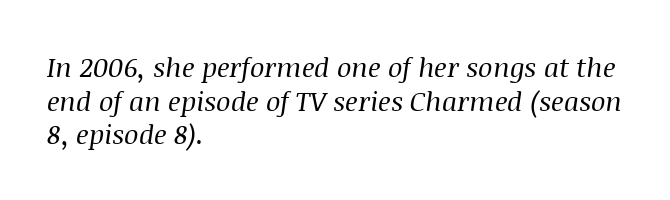
Q: Is the text bold? A: No.
Q: Is the text italic (slanted)? A: Yes, it leans right by about 8 degrees.
Q: Is the text underlined? A: No.
Q: How is the paragraph aligned? A: Left-aligned.
Q: Is the spacing between letters normal or unusually wide? A: Normal.
Q: Is the spacing between lines tight, normal or loose? A: Normal.
